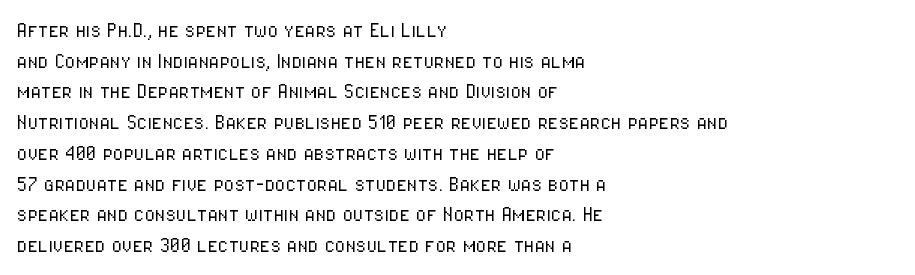
The image shows 24 px text type, upright; set left-aligned, normal line spacing (1.28x), normal letter spacing, not underlined.
